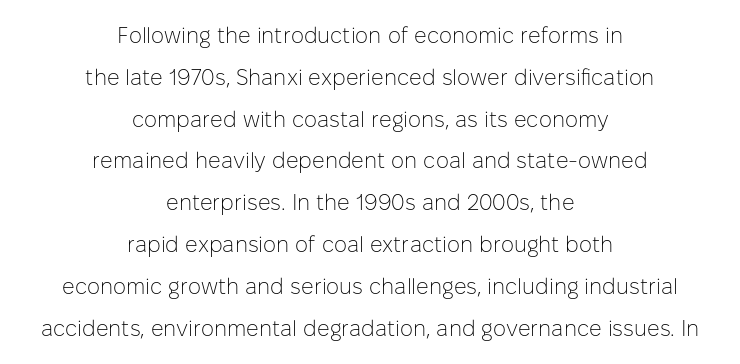
The space directly below the letters is spotless. A typesetter would call this leading open, well beyond the default. The letterforms sit at book weight or below. A typesetter would mark this as roman, not italic.
